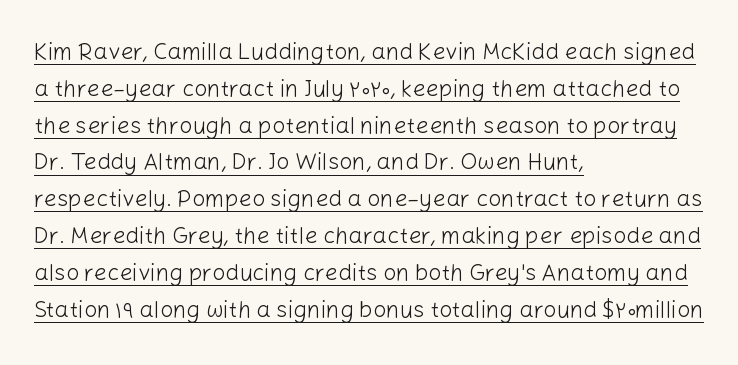
Q: Is the text bold? A: No.
Q: Is the text italic (slanted)? A: No, it is upright.
Q: Is the text underlined? A: Yes.
Q: How is the paragraph aligned? A: Left-aligned.
Q: Is the spacing between letters normal or unusually wide? A: Normal.
Q: Is the spacing between lines tight, normal or loose? A: Normal.
